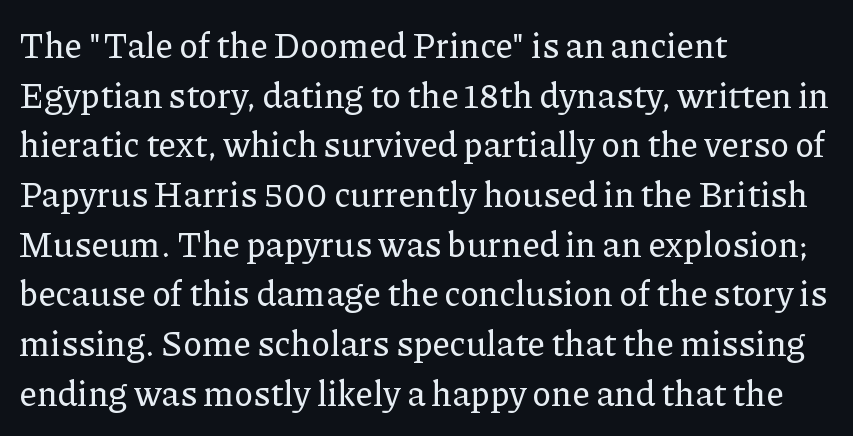
Q: Is the text italic (slanted)? A: No, it is upright.
Q: Is the typeface a serif or a sans-serif typeface? A: Serif.
Q: Is the text underlined? A: No.
Q: How is the paragraph aligned? A: Left-aligned.
Q: Is the spacing between letters normal or unusually wide? A: Normal.
Q: Is the spacing between lines tight, normal or loose? A: Normal.
Q: Width (condensed, normal, or wide)? A: Normal.
Q: Stroke contrast? A: Low.
Q: x-height? A: Medium.
Q: Monospaced? A: No.
